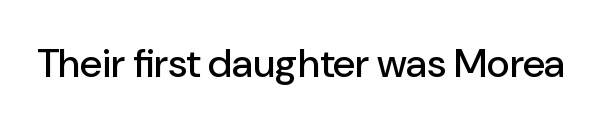
{"serif": "no", "italic": "no", "width": "normal", "stroke_contrast": "low", "x_height": "medium", "monospaced": "no", "underline": "no", "letter_spacing": "normal", "letter_spacing_em": 0.0, "glyph_px": 40}
